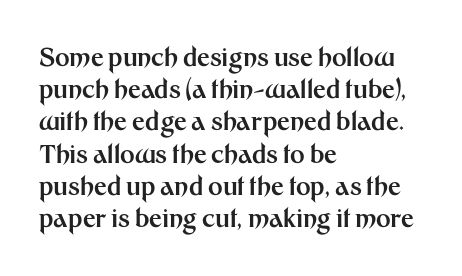
Q: Is the text bold? A: Yes.
Q: Is the text italic (slanted)? A: No, it is upright.
Q: Is the text underlined? A: No.
Q: How is the paragraph aligned? A: Left-aligned.
Q: Is the spacing between letters normal or unusually wide? A: Normal.
Q: Is the spacing between lines tight, normal or loose? A: Normal.
